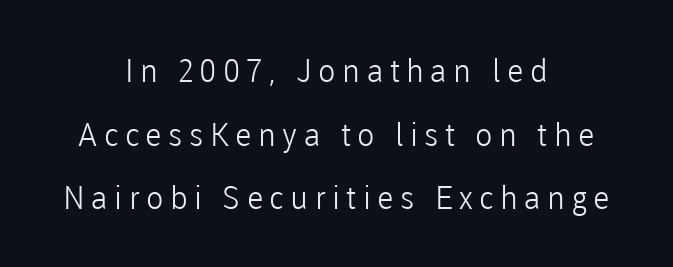
{"serif": "no", "italic": "no", "bold": "no", "weight": "light", "width": "normal", "stroke_contrast": "low", "x_height": "medium", "monospaced": "no", "underline": "no", "align": "center", "line_spacing": "loose", "line_spacing_ratio": 1.99, "letter_spacing": "wide", "letter_spacing_em": 0.2, "glyph_px": 32}
